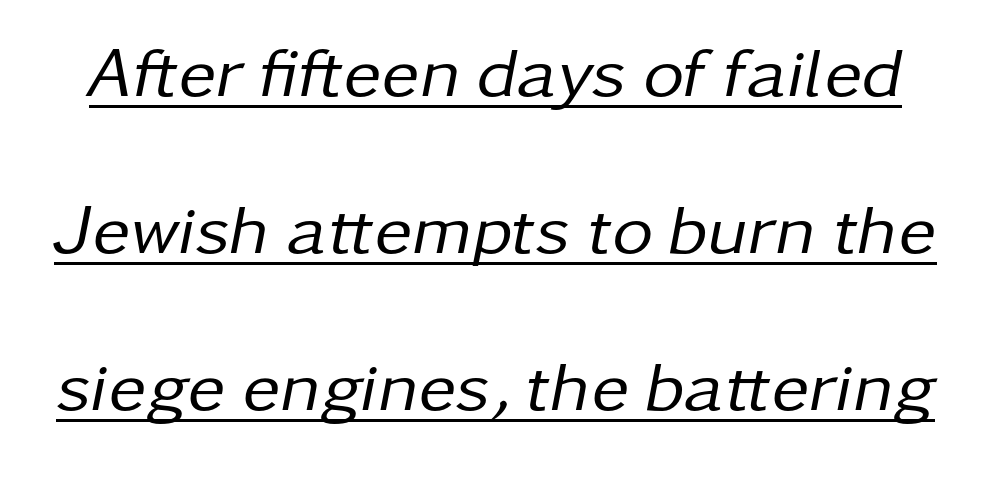
The image shows 71 px regular-weight type, italic (leaning right); set loose line spacing (2.21x), normal letter spacing, underlined; low stroke contrast and a medium x-height.
